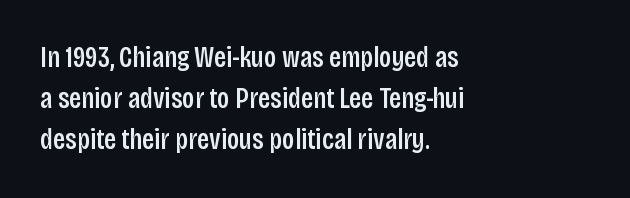
{"serif": "no", "italic": "no", "width": "condensed", "stroke_contrast": "low", "x_height": "large", "monospaced": "no", "underline": "no", "align": "left", "line_spacing": "normal", "line_spacing_ratio": 1.42, "letter_spacing": "normal", "letter_spacing_em": 0.0, "glyph_px": 29}
